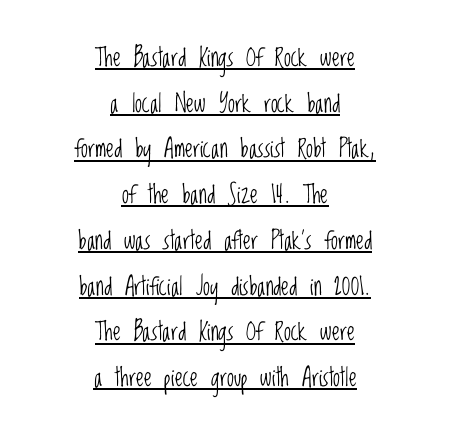
The image shows 25 px text type, upright; set centered, line spacing 1.83x, normal letter spacing, underlined.
